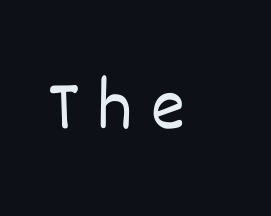
The image shows 73 px light type, upright; set unusually wide letter spacing (+0.25 em), not underlined; low stroke contrast and a large x-height.
